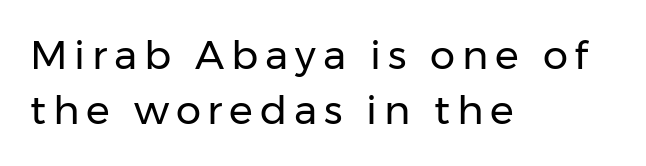
The image shows 40 px regular-weight sans-serif type, upright; set left-aligned, normal line spacing (1.38x), not underlined; low stroke contrast and a medium x-height.
